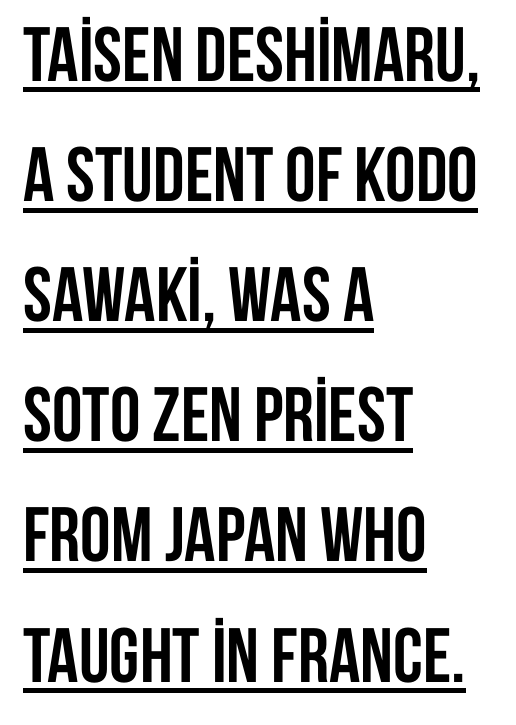
{"serif": "no", "italic": "no", "bold": "yes", "weight": "semibold", "width": "condensed", "stroke_contrast": "low", "x_height": "large", "monospaced": "no", "underline": "yes", "align": "left", "line_spacing": "normal", "line_spacing_ratio": 1.56, "letter_spacing": "normal", "letter_spacing_em": 0.0, "glyph_px": 77}
